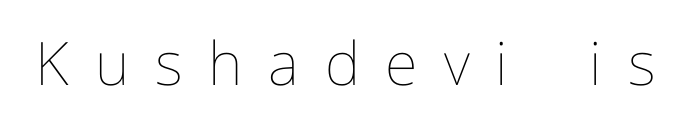
{"italic": "no", "bold": "no", "weight": "thin", "width": "normal", "stroke_contrast": "low", "x_height": "medium", "monospaced": "no", "underline": "no", "letter_spacing": "wide", "letter_spacing_em": 0.43, "glyph_px": 60}
